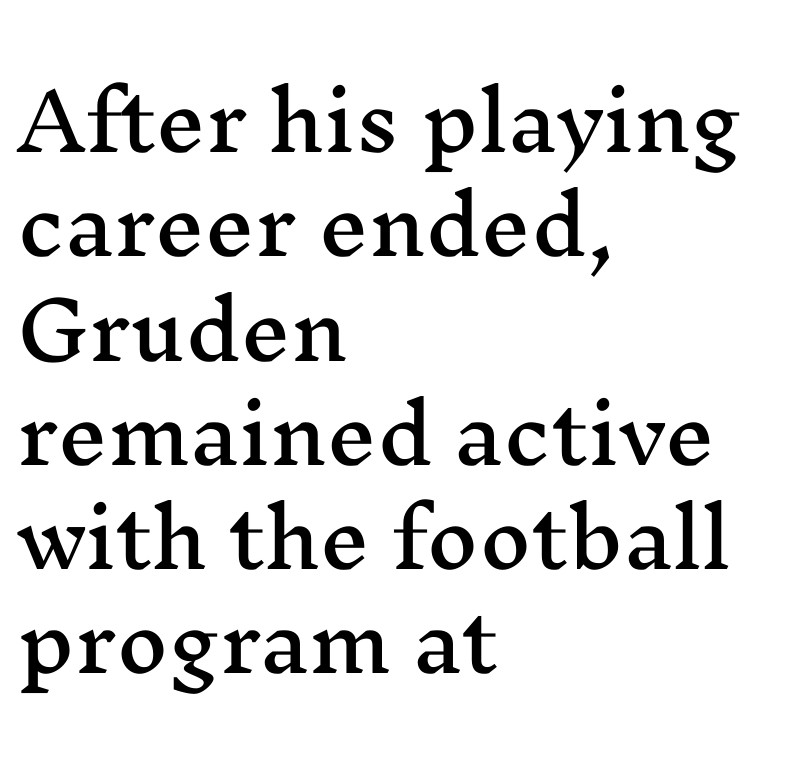
The image shows 79 px wide serif type, upright; set left-aligned, normal line spacing (1.32x), normal letter spacing, not underlined; medium stroke contrast and a medium x-height.
